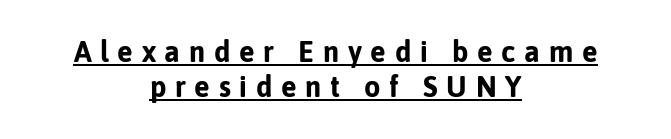
Q: Is the text bold? A: Yes.
Q: Is the text italic (slanted)? A: No, it is upright.
Q: Is the typeface a serif or a sans-serif typeface? A: Sans-serif.
Q: Is the text underlined? A: Yes.
Q: How is the paragraph aligned? A: Centered.
Q: Is the spacing between letters normal or unusually wide? A: Unusually wide.
Q: Width (condensed, normal, or wide)? A: Normal.
Q: Stroke contrast? A: Low.
Q: x-height? A: Medium.
Q: Monospaced? A: No.
